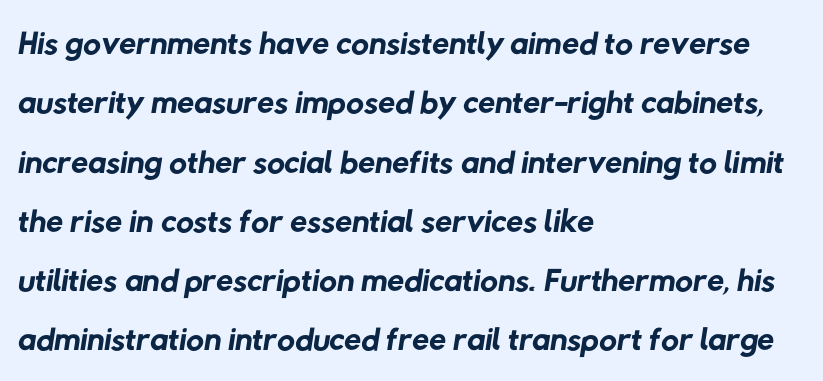
{"serif": "no", "bold": "no", "weight": "regular", "width": "normal", "stroke_contrast": "low", "x_height": "medium", "monospaced": "no", "underline": "no", "align": "left", "line_spacing_ratio": 1.21, "letter_spacing": "normal", "letter_spacing_em": 0.0, "glyph_px": 49}
